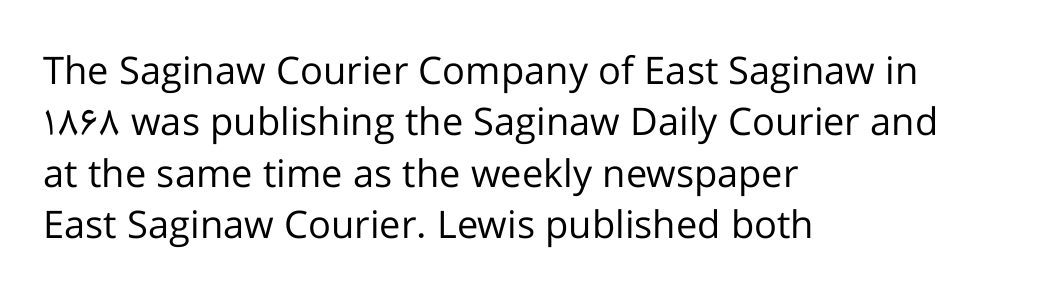
This rendering leaves character spacing at its baseline value. The compositor pushed each line to the left boundary. A sans-serif font was chosen for this passage. Unmarked baselines from the first word to the last. The strokes carry an ordinary text weight at most. Rows of type keep a routine distance in the vertical direction.
